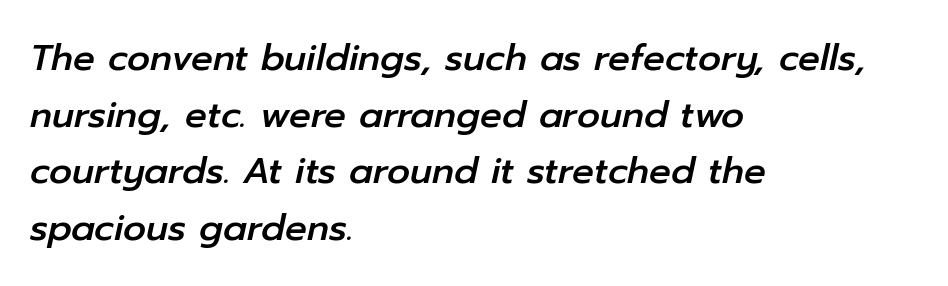
{"italic": "yes", "lean": "right", "slant_degrees": 12, "width": "normal", "stroke_contrast": "low", "x_height": "medium", "monospaced": "no", "underline": "no", "align": "left", "line_spacing": "normal", "line_spacing_ratio": 1.57, "letter_spacing": "normal", "letter_spacing_em": 0.0, "glyph_px": 36}
